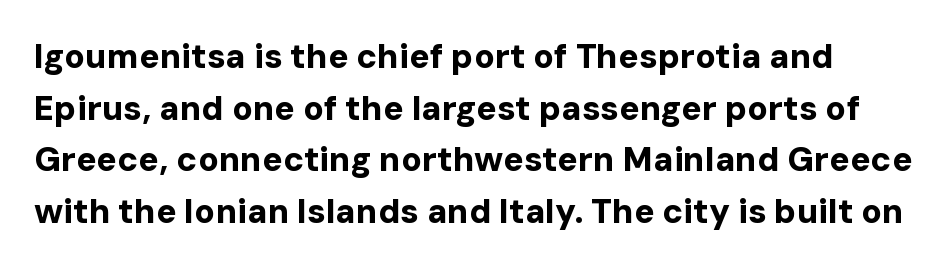
{"serif": "no", "italic": "no", "bold": "yes", "weight": "bold", "width": "normal", "stroke_contrast": "low", "x_height": "medium", "monospaced": "no", "underline": "no", "line_spacing": "normal", "line_spacing_ratio": 1.52, "letter_spacing": "normal", "letter_spacing_em": 0.0, "glyph_px": 34}
